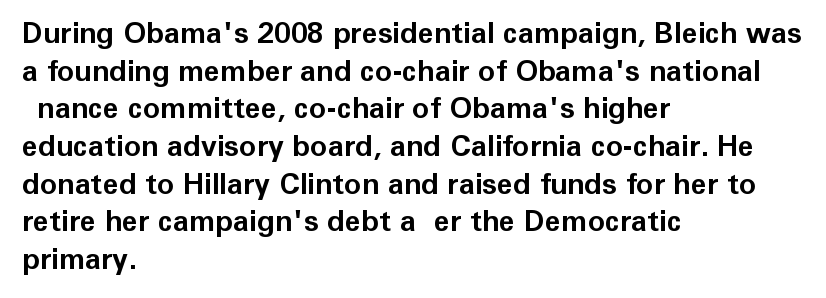
Q: Is the text bold? A: Yes.
Q: Is the text italic (slanted)? A: No, it is upright.
Q: Is the typeface a serif or a sans-serif typeface? A: Sans-serif.
Q: Is the text underlined? A: No.
Q: How is the paragraph aligned? A: Left-aligned.
Q: Is the spacing between letters normal or unusually wide? A: Normal.
Q: Is the spacing between lines tight, normal or loose? A: Normal.
Q: Width (condensed, normal, or wide)? A: Normal.
Q: Stroke contrast? A: Low.
Q: x-height? A: Medium.
Q: Monospaced? A: No.
